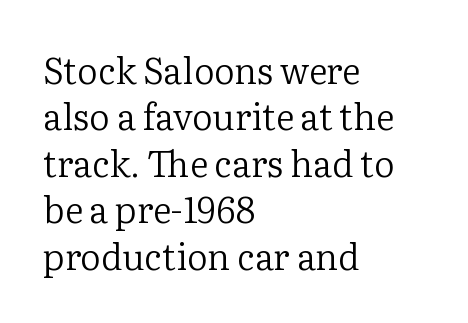
{"serif": "yes", "italic": "no", "bold": "no", "weight": "regular", "width": "normal", "stroke_contrast": "low", "x_height": "medium", "monospaced": "no", "underline": "no", "align": "left", "line_spacing": "normal", "line_spacing_ratio": 1.29, "letter_spacing": "normal", "letter_spacing_em": 0.0, "glyph_px": 36}
